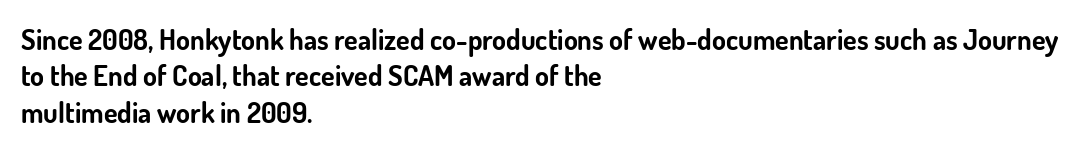
The image shows 28 px bold sans-serif type, upright; set left-aligned, normal line spacing (1.3x), normal letter spacing, not underlined; low stroke contrast and a small x-height.
